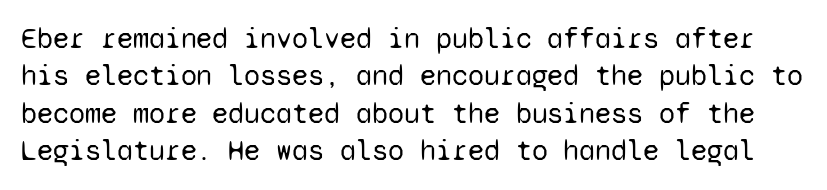
Tall strokes in this sample are plumb rather than angled. Regarding leading, the lines here are spaced in the standard way. Is the type heavy? It reads as light-to-regular instead. Serif or sans? Sans — the stroke terminals are bare. Looks like terminal output: every glyph gets an equal slot.
